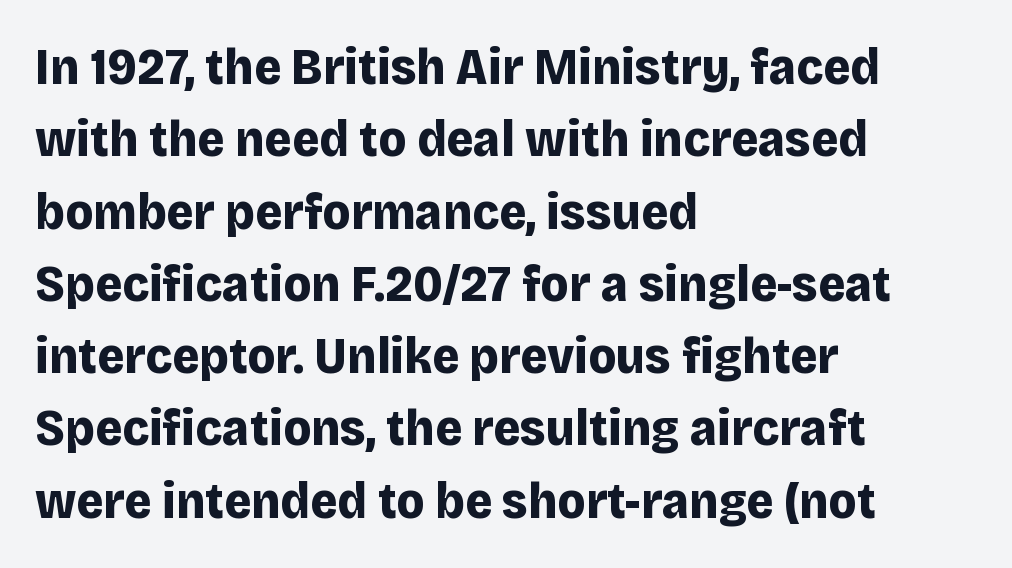
Q: Is the text bold? A: Yes.
Q: Is the text italic (slanted)? A: No, it is upright.
Q: Is the typeface a serif or a sans-serif typeface? A: Sans-serif.
Q: Is the text underlined? A: No.
Q: How is the paragraph aligned? A: Left-aligned.
Q: Is the spacing between letters normal or unusually wide? A: Normal.
Q: Is the spacing between lines tight, normal or loose? A: Normal.
Q: Width (condensed, normal, or wide)? A: Normal.
Q: Stroke contrast? A: Low.
Q: x-height? A: Large.
Q: Monospaced? A: No.
